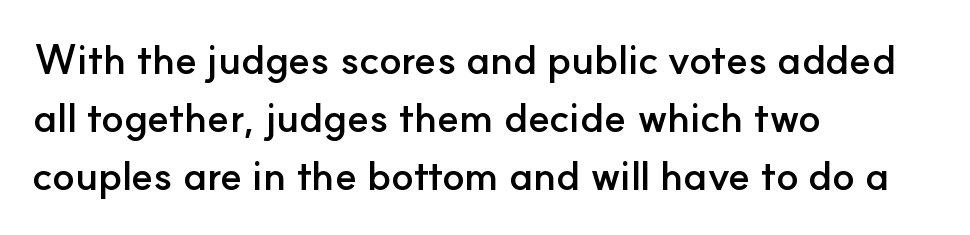
Summary of weight: heavy, a full bold. Short note: letters normally spaced. Typeset ragged right — the left edge is the straight one. Summary of vertical rhythm: regular, with standard interline spacing. No word sits above an underline. Check where the strokes stop: nothing finishes them off — pure sans.
